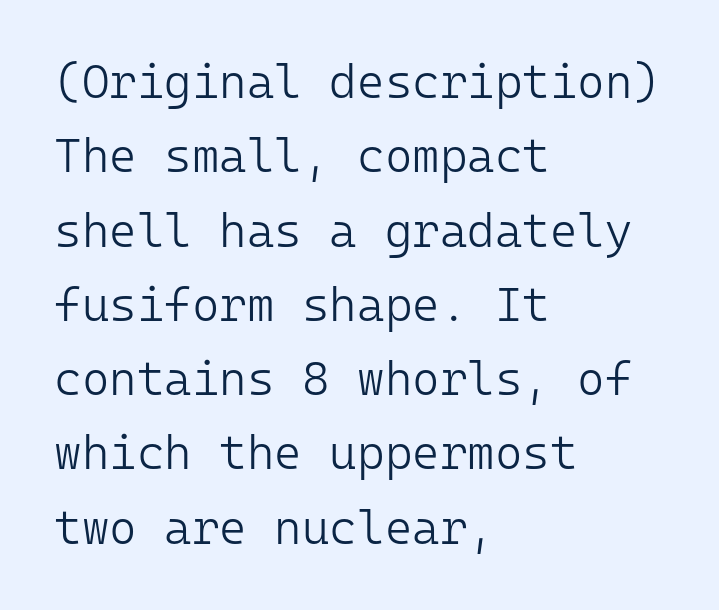
Q: Is the text bold? A: No.
Q: Is the text italic (slanted)? A: No, it is upright.
Q: Is the typeface a serif or a sans-serif typeface? A: Sans-serif.
Q: Is the text underlined? A: No.
Q: How is the paragraph aligned? A: Left-aligned.
Q: Is the spacing between letters normal or unusually wide? A: Normal.
Q: Is the spacing between lines tight, normal or loose? A: Normal.
Q: Width (condensed, normal, or wide)? A: Normal.
Q: Stroke contrast? A: Low.
Q: x-height? A: Medium.
Q: Monospaced? A: Yes.
